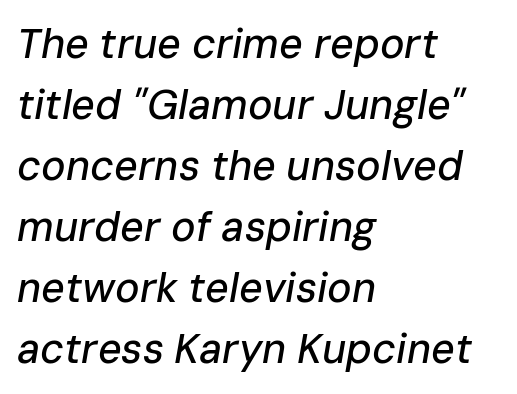
{"italic": "yes", "lean": "right", "slant_degrees": 10, "width": "normal", "stroke_contrast": "low", "x_height": "medium", "monospaced": "no", "underline": "no", "align": "left", "line_spacing": "normal", "line_spacing_ratio": 1.49, "letter_spacing": "normal", "letter_spacing_em": 0.0, "glyph_px": 41}
